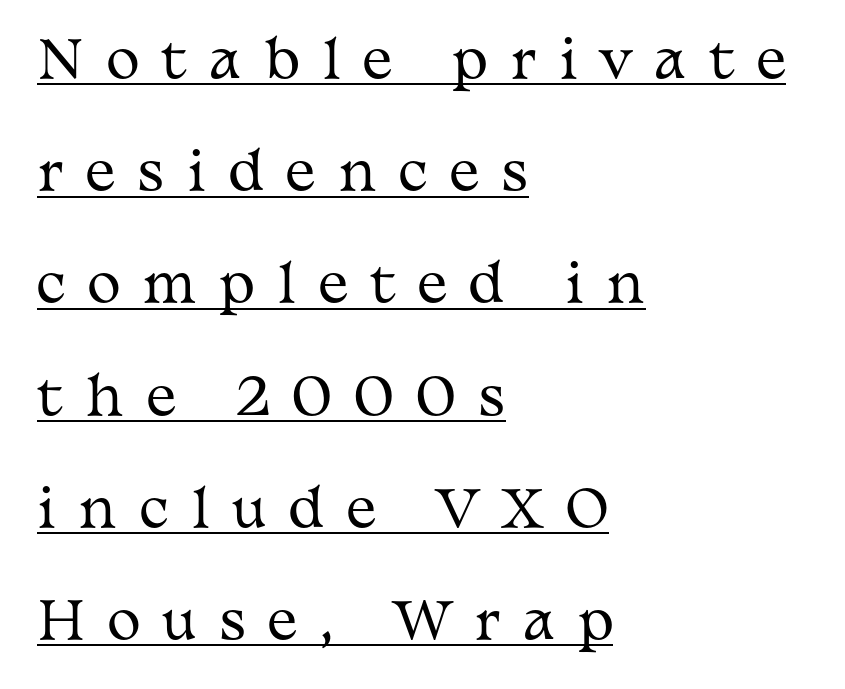
Q: Is the text bold? A: No.
Q: Is the text italic (slanted)? A: No, it is upright.
Q: Is the typeface a serif or a sans-serif typeface? A: Serif.
Q: Is the text underlined? A: Yes.
Q: How is the paragraph aligned? A: Left-aligned.
Q: Is the spacing between letters normal or unusually wide? A: Unusually wide.
Q: Is the spacing between lines tight, normal or loose? A: Loose.
Q: Width (condensed, normal, or wide)? A: Wide.
Q: Stroke contrast? A: Medium.
Q: x-height? A: Medium.
Q: Monospaced? A: No.
